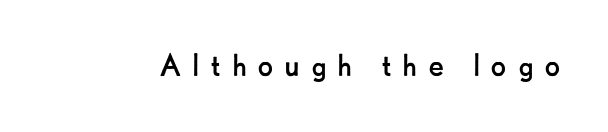
The line texture is sparse and dotted thanks to wide tracking. Typographically, this falls in the sans-serif category. Spacing verdict: proportional, widths tailored to each character. The string is rendered with underlining switched off. No italicization has been applied; the sample stays upright. The typeface has the unassuming heft of standard copy or less.
